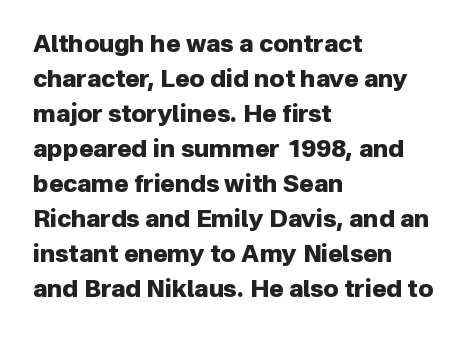
A classic flush-left, rag-right setting is used for this passage. The strokes are fattened all the way to bold. Plain, unruled lines of type. Tracking value appears to be zero — textbook default spacing.
